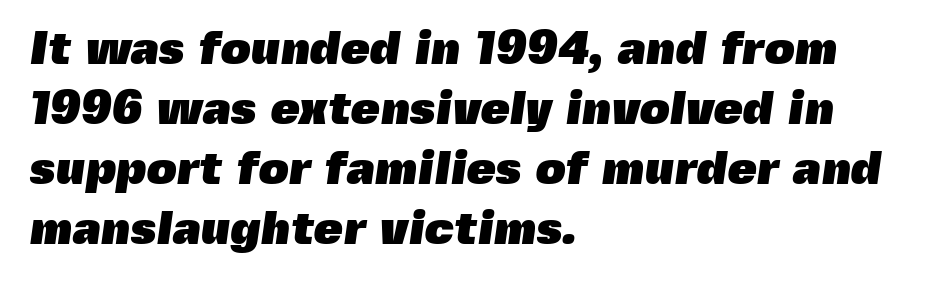
Q: Is the text bold? A: Yes.
Q: Is the typeface a serif or a sans-serif typeface? A: Sans-serif.
Q: Is the text underlined? A: No.
Q: How is the paragraph aligned? A: Left-aligned.
Q: Is the spacing between letters normal or unusually wide? A: Normal.
Q: Is the spacing between lines tight, normal or loose? A: Normal.
Q: Width (condensed, normal, or wide)? A: Normal.
Q: x-height? A: Medium.
Q: Monospaced? A: No.
